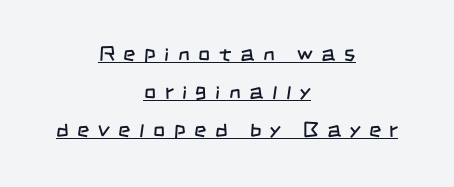
Q: Is the text bold? A: No.
Q: Is the text underlined? A: Yes.
Q: How is the paragraph aligned? A: Centered.
Q: Is the spacing between letters normal or unusually wide? A: Unusually wide.
